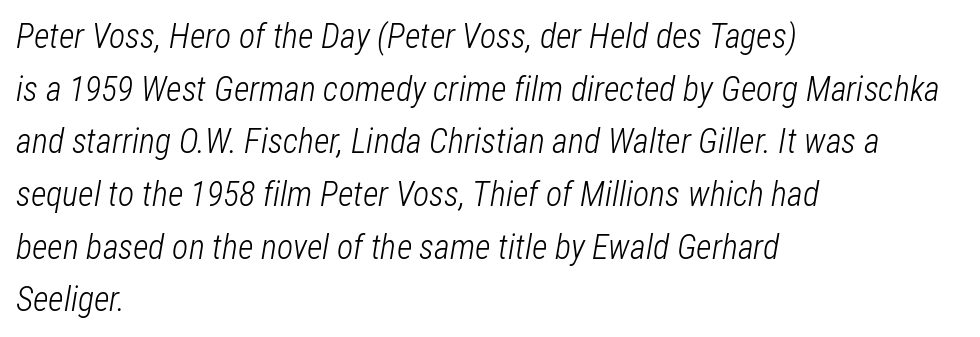
The image shows 34 px light, condensed type, italic (leaning right); set left-aligned, normal line spacing (1.55x), normal letter spacing, not underlined; low stroke contrast and a medium x-height.
